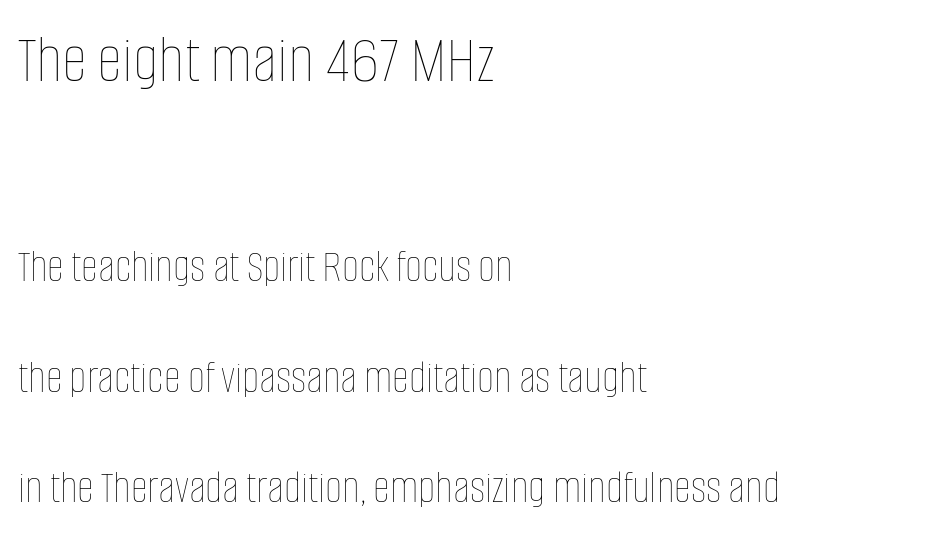
The image shows 70 px thin, condensed type, upright; set left-aligned, loose line spacing (2.35x), normal letter spacing, not underlined; the first (top) block is 1.49x larger; low stroke contrast and a large x-height.
